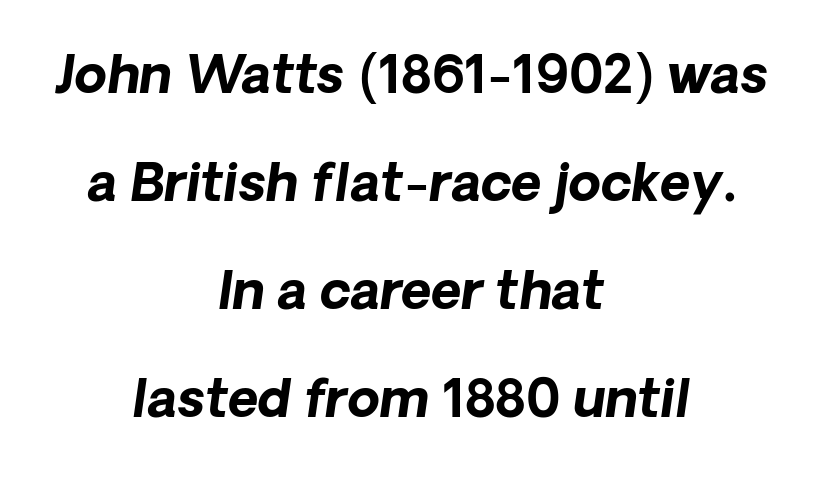
The image shows 52 px bold type, italic (leaning right); set centered, loose line spacing (2.08x), normal letter spacing, not underlined; low stroke contrast and a medium x-height.
